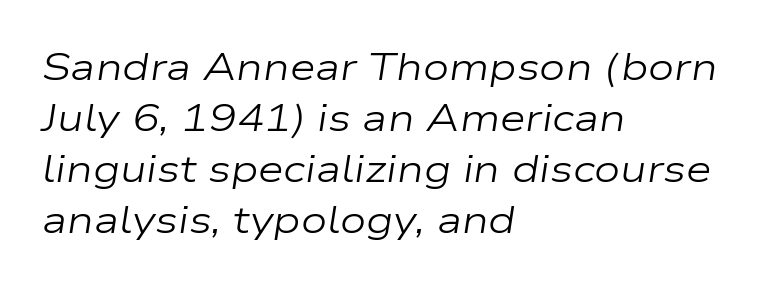
{"italic": "yes", "lean": "right", "slant_degrees": 9, "bold": "no", "weight": "regular", "width": "wide", "stroke_contrast": "low", "x_height": "medium", "monospaced": "no", "underline": "no", "align": "left", "line_spacing": "normal", "line_spacing_ratio": 1.38, "letter_spacing": "normal", "letter_spacing_em": 0.0, "glyph_px": 37}
